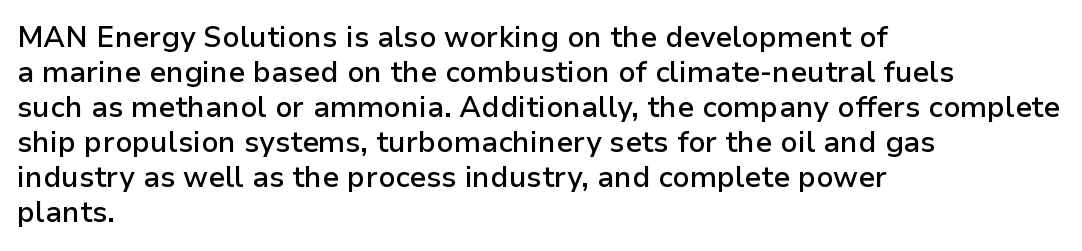
The image shows 29 px semibold sans-serif type, upright; set left-aligned, line spacing 1.21x, normal letter spacing, not underlined; low stroke contrast and a medium x-height.
